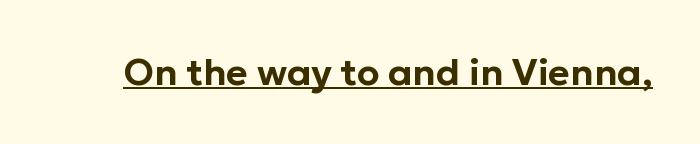
{"serif": "no", "italic": "no", "width": "normal", "stroke_contrast": "low", "x_height": "medium", "monospaced": "no", "underline": "yes", "letter_spacing": "normal", "letter_spacing_em": 0.0, "glyph_px": 37}
